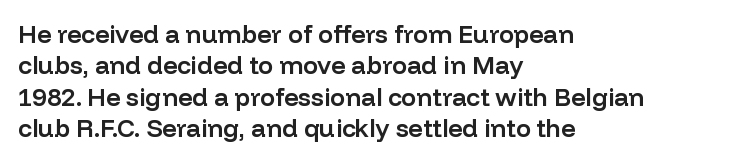
{"italic": "no", "bold": "semi", "underline": "no", "align": "left", "line_spacing": "normal", "line_spacing_ratio": 1.26, "letter_spacing": "normal", "letter_spacing_em": 0.0, "glyph_px": 25}
